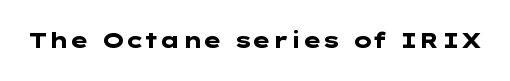
The letterforms sit shoulder to shoulder at normal distance. These lines were composed using upright roman letters. Check the space under the baseline: it is left empty. The sample has been set heavy, in full bold.
